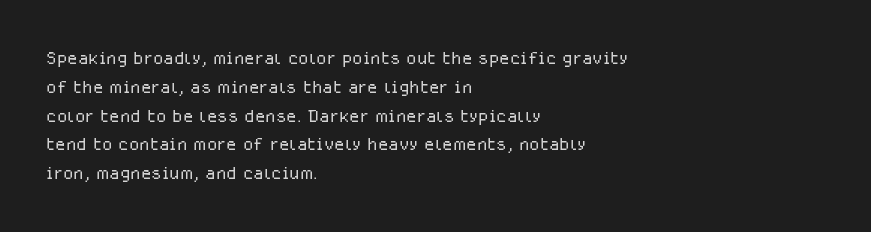
The image shows 24 px text type, upright; set left-aligned, line spacing 1.2x, normal letter spacing, not underlined.
